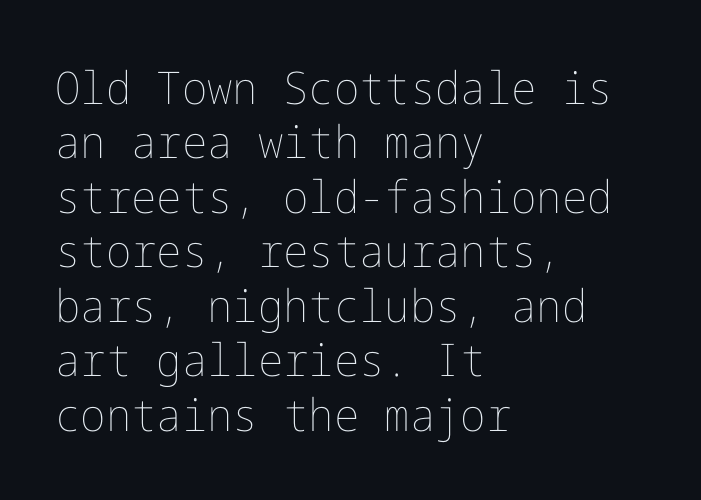
{"italic": "no", "bold": "no", "weight": "thin", "width": "normal", "stroke_contrast": "low", "x_height": "medium", "underline": "no", "align": "left", "line_spacing_ratio": 1.21, "letter_spacing": "normal", "letter_spacing_em": 0.0, "glyph_px": 45}
